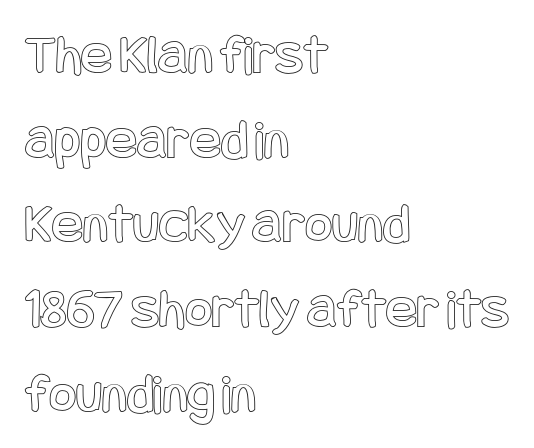
Q: Is the text italic (slanted)? A: No, it is upright.
Q: Is the text underlined? A: No.
Q: How is the paragraph aligned? A: Left-aligned.
Q: Is the spacing between letters normal or unusually wide? A: Normal.
Q: Is the spacing between lines tight, normal or loose? A: Normal.
Q: Width (condensed, normal, or wide)? A: Condensed.
Q: x-height? A: Large.
